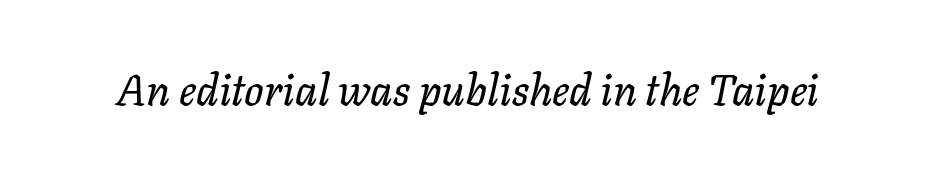
Q: Is the text italic (slanted)? A: Yes, it leans right by about 11 degrees.
Q: Is the text underlined? A: No.
Q: Is the spacing between letters normal or unusually wide? A: Normal.
Q: Width (condensed, normal, or wide)? A: Normal.
Q: Stroke contrast? A: Low.
Q: x-height? A: Medium.
Q: Monospaced? A: No.
